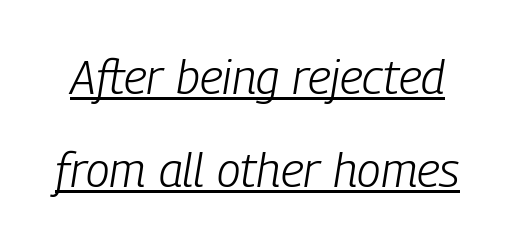
The image shows 48 px light, condensed type, italic (leaning right); set loose line spacing (1.93x), normal letter spacing, underlined; low stroke contrast and a medium x-height.
